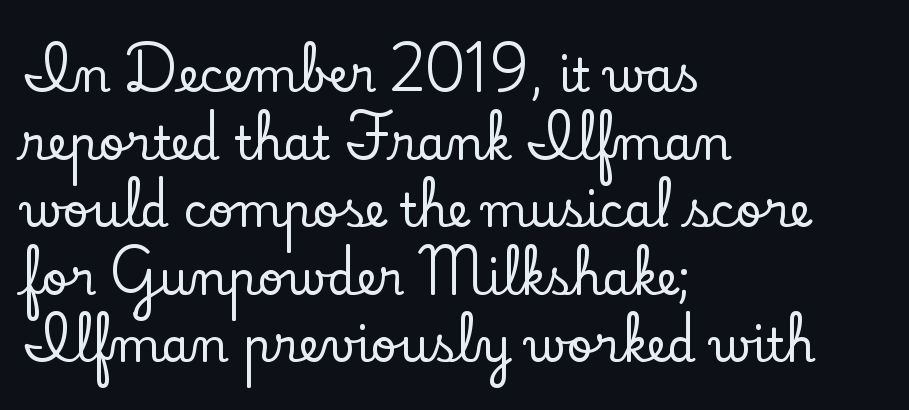
Q: Is the text italic (slanted)? A: No, it is upright.
Q: Is the typeface a serif or a sans-serif typeface? A: Serif.
Q: Is the text underlined? A: No.
Q: How is the paragraph aligned? A: Left-aligned.
Q: Is the spacing between letters normal or unusually wide? A: Normal.
Q: Is the spacing between lines tight, normal or loose? A: Normal.
Q: Width (condensed, normal, or wide)? A: Normal.
Q: Stroke contrast? A: Low.
Q: x-height? A: Small.
Q: Monospaced? A: No.
